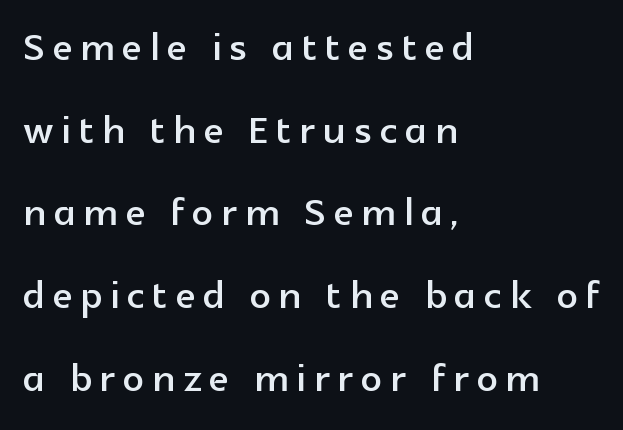
{"serif": "no", "italic": "no", "width": "normal", "x_height": "medium", "monospaced": "no", "underline": "no", "align": "left", "line_spacing": "normal", "line_spacing_ratio": 1.59, "glyph_px": 52}
